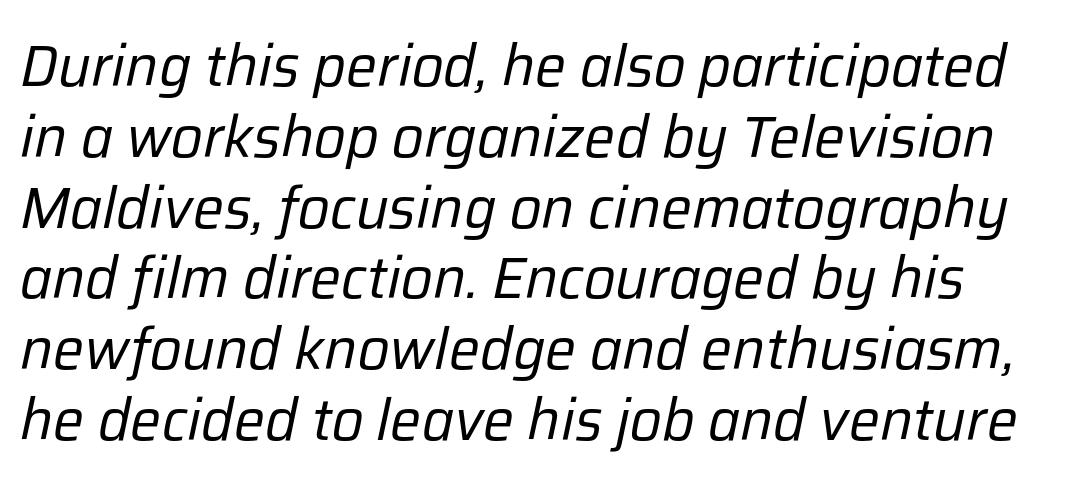
Check the space under the baseline: it is left empty. In terms of letterspacing, this is plain default setting. It's the slanting kind of type. Is the stroke heavy? The answer is a plain regular-or-lighter.
